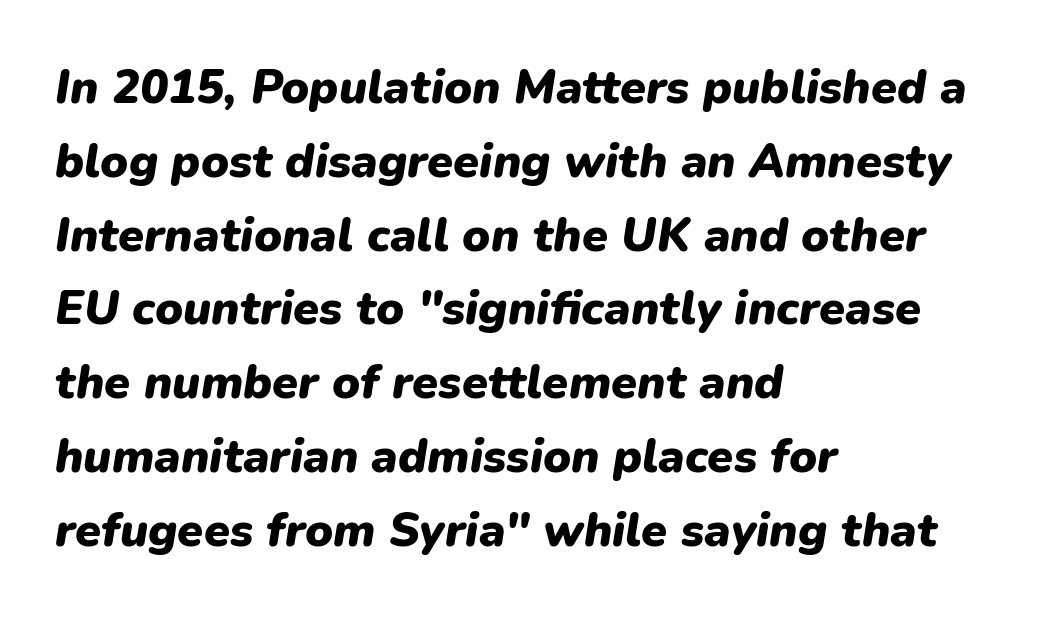
Q: Is the text bold? A: Yes.
Q: Is the text italic (slanted)? A: Yes, it leans right by about 9 degrees.
Q: Is the text underlined? A: No.
Q: How is the paragraph aligned? A: Left-aligned.
Q: Is the spacing between letters normal or unusually wide? A: Normal.
Q: Is the spacing between lines tight, normal or loose? A: Normal.
Q: Width (condensed, normal, or wide)? A: Normal.
Q: Stroke contrast? A: Low.
Q: x-height? A: Medium.
Q: Monospaced? A: No.
